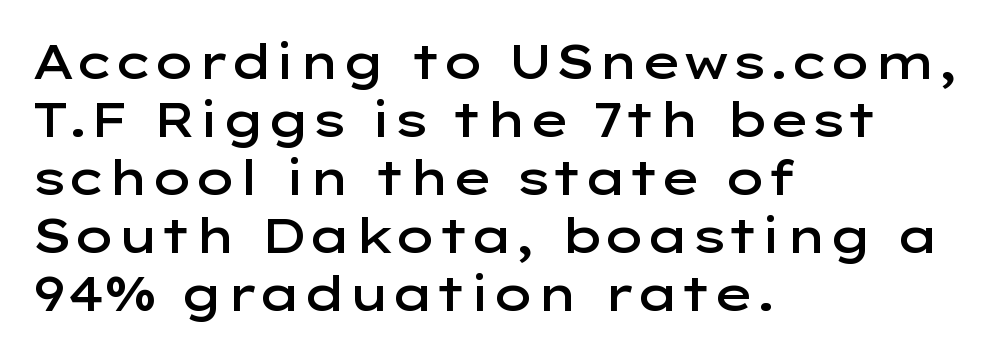
This is roman type, the default non-slanted kind. In terms of letterspacing, this is plain default setting. Classification — sans serif. Beneath every word, the page is bare. Each letter keeps its own natural width here, so spacing adapts to shape. The letters are semibold — heavier than regular but short of a full bold.
